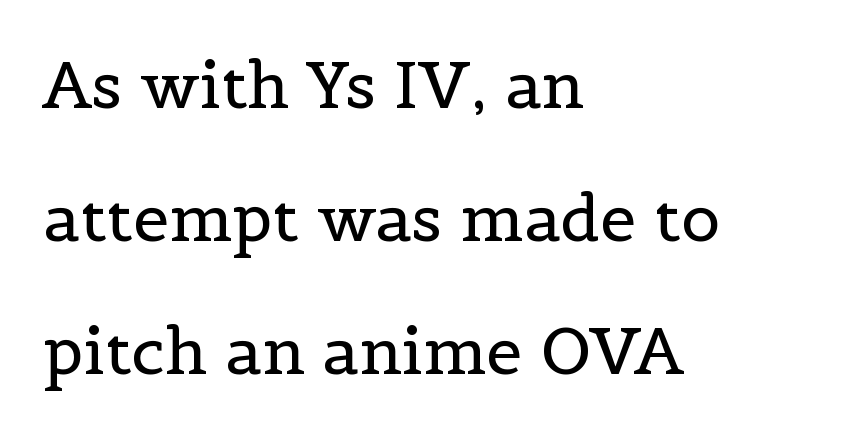
Leading is clearly above the norm, producing a sparse column. Think standard paragraph weight, or any step lighter than that. Think of a printed novel: that variable character pitch is what you see here. The type sits square on the baseline with zero lean.
